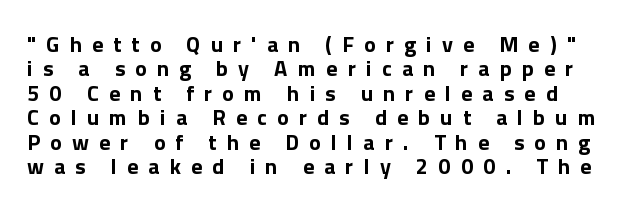
{"italic": "no", "bold": "yes", "underline": "no", "line_spacing": "tight", "line_spacing_ratio": 1.11, "letter_spacing": "wide", "letter_spacing_em": 0.46, "glyph_px": 22}
